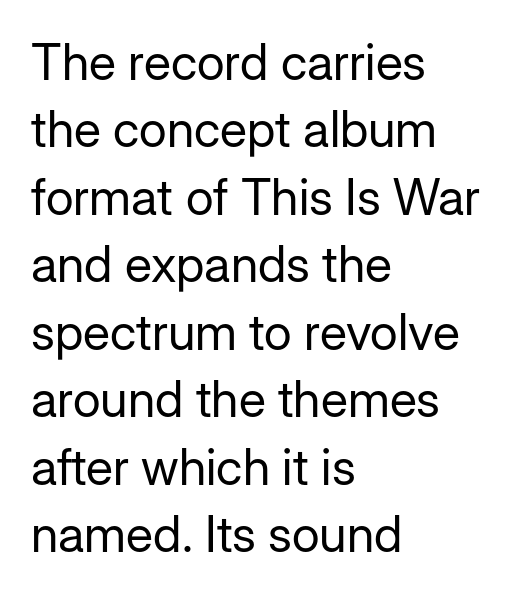
The image shows 50 px regular-weight sans-serif type, upright; set left-aligned, normal line spacing (1.35x), normal letter spacing, not underlined; low stroke contrast and a medium x-height.
